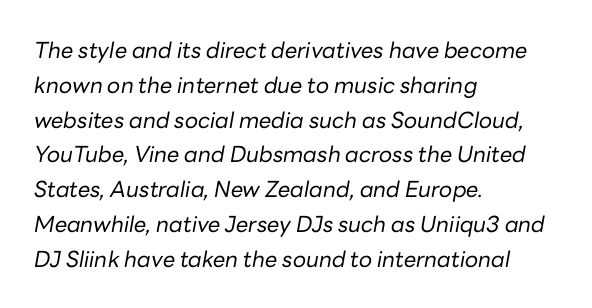
Q: Is the text bold? A: No.
Q: Is the text italic (slanted)? A: Yes, it leans right by about 10 degrees.
Q: Is the text underlined? A: No.
Q: How is the paragraph aligned? A: Left-aligned.
Q: Is the spacing between letters normal or unusually wide? A: Normal.
Q: Is the spacing between lines tight, normal or loose? A: Normal.
